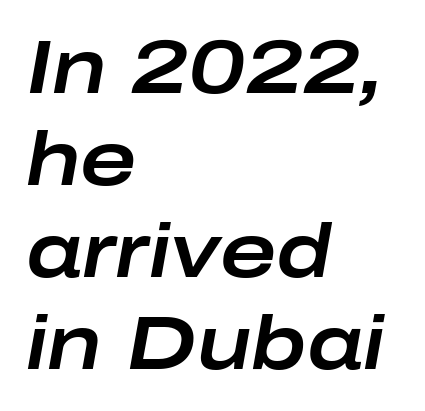
The image shows 76 px wide type, italic (leaning right); set left-aligned, line spacing 1.21x, normal letter spacing, not underlined; low stroke contrast and a medium x-height.
